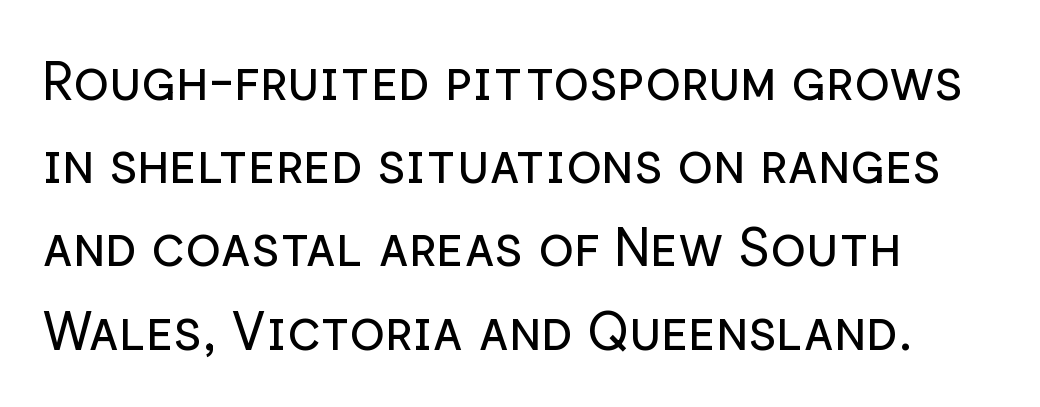
This rendering leaves character spacing at its baseline value. The passage is arranged the way most books set body copy — flush left. Successive baselines arrive at the customary interval. Has an underline been added? It has not. The axis of the letterforms is exactly vertical. This is sans-serif lettering, the kind often seen on screens and signage.
